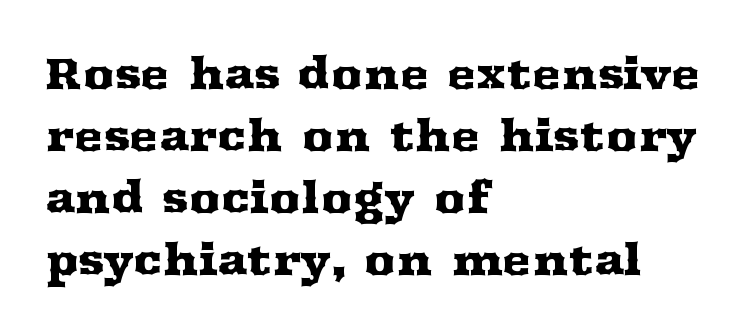
Q: Is the text italic (slanted)? A: No, it is upright.
Q: Is the typeface a serif or a sans-serif typeface? A: Serif.
Q: Is the text underlined? A: No.
Q: How is the paragraph aligned? A: Left-aligned.
Q: Is the spacing between letters normal or unusually wide? A: Normal.
Q: Is the spacing between lines tight, normal or loose? A: Normal.
Q: Width (condensed, normal, or wide)? A: Wide.
Q: Stroke contrast? A: Medium.
Q: x-height? A: Medium.
Q: Monospaced? A: No.
